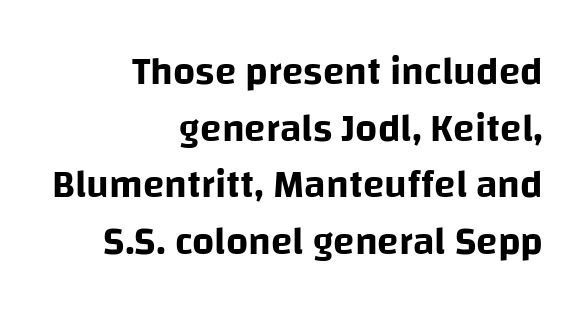
The image shows 39 px sans-serif type, upright; set right-aligned, normal line spacing (1.45x), normal letter spacing, not underlined; low stroke contrast and a large x-height.
